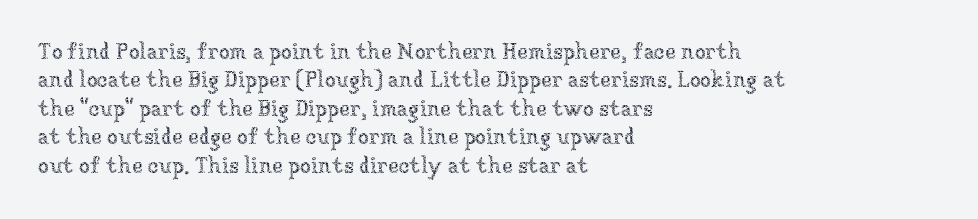
Rule under the text: the space is simply empty. Honestly, the letter spacing is just normal — you wouldn't notice it. The font's upright variant was chosen for this text. The strokes are not fattened; the text isn't bold. Layout note: lines flush left. The designer left line spacing at the default.
